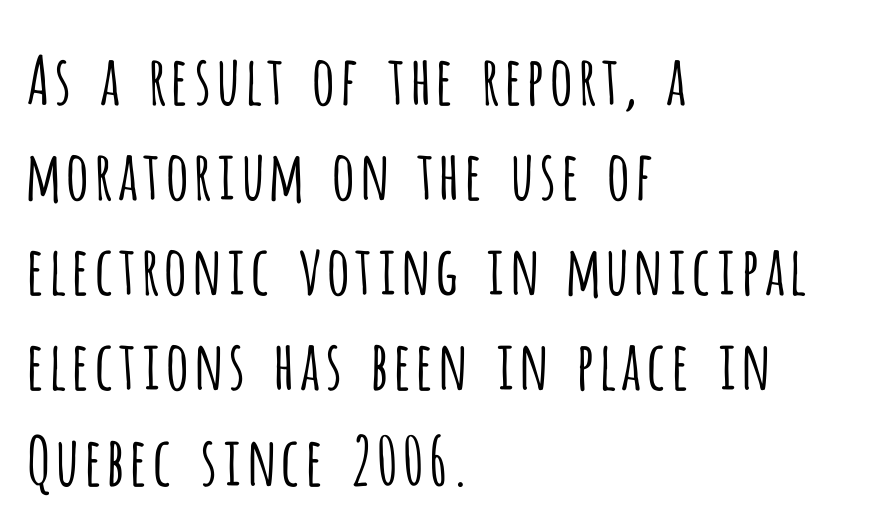
The image shows 67 px light, condensed sans-serif type, upright; set left-aligned, normal line spacing (1.42x), normal letter spacing, not underlined; low stroke contrast and a large x-height.
